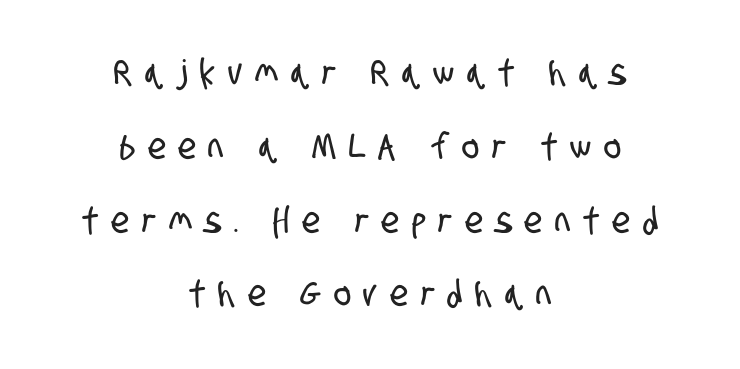
{"serif": "no", "width": "condensed", "stroke_contrast": "low", "x_height": "large", "monospaced": "no", "underline": "no", "align": "center", "line_spacing": "loose", "line_spacing_ratio": 2.05, "letter_spacing": "wide", "letter_spacing_em": 0.36, "glyph_px": 36}
